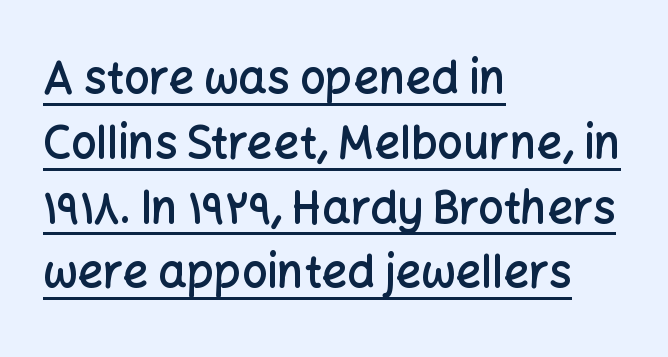
The strokes are fattened partway — semibold, not bold. Character widths vary here, with narrow letters taking less room than wide ones. The letters sit at their default tracking, neither squeezed nor spread. The lines in this sample share a left origin and differ only in where they stop.
